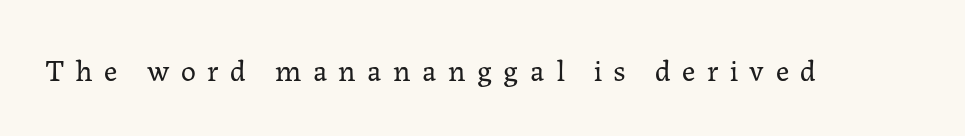
The lettering holds an erect, upright posture throughout. Tracking value appears strongly positive — letters spread wide. Stroke terminals: seriffed. The font is comparable to plain body text, perhaps lighter. The letters advance in unequal steps, a hallmark of proportional type. A bare baseline throughout the passage.
